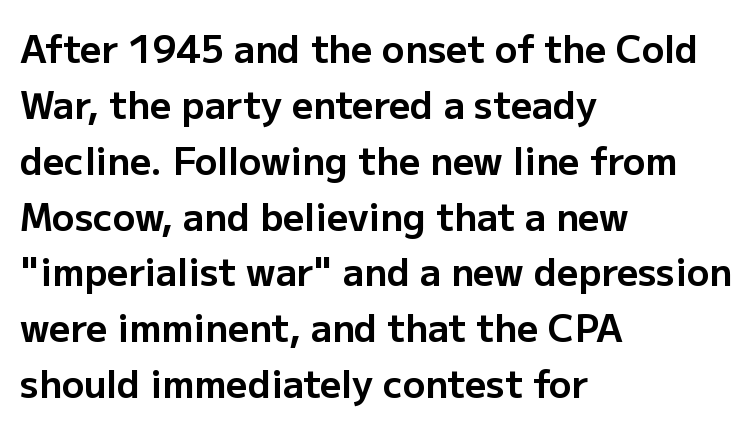
{"serif": "no", "italic": "no", "bold": "yes", "weight": "bold", "width": "normal", "stroke_contrast": "low", "x_height": "medium", "monospaced": "no", "underline": "no", "align": "left", "line_spacing": "normal", "line_spacing_ratio": 1.51, "letter_spacing": "normal", "letter_spacing_em": 0.0, "glyph_px": 37}
